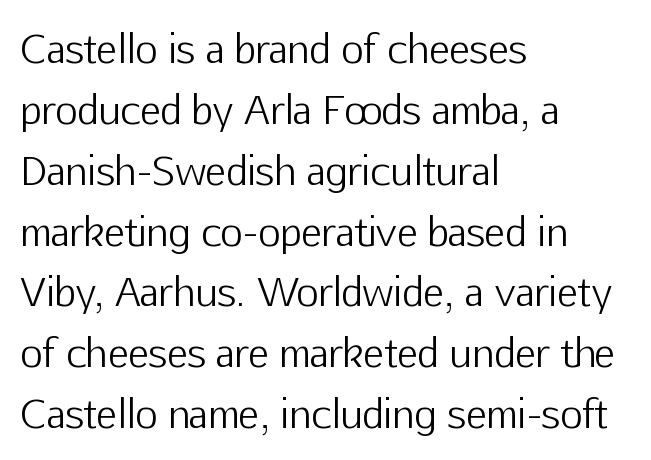
Font category for this specimen: sans-serif. Any mark beneath the type? The region is blank. Compared with a typical body face, this is equally light or lighter still. Each letter keeps its own natural width here, so spacing adapts to shape.
